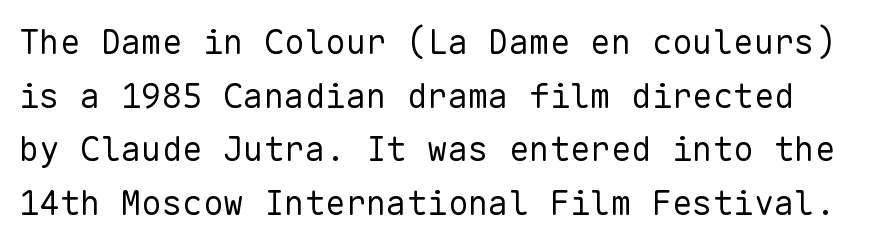
Notice how the stems are strictly vertical — no italics here. Each word holds together tightly as a unit, with standard inter-letter gaps. Summary of vertical rhythm: regular, with standard interline spacing. Observe the absence of serifs on each vertical stroke in this sample.
